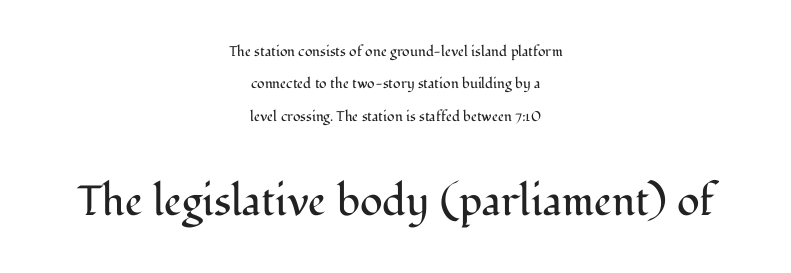
The image shows 42 px regular-weight serif type, upright; set centered, loose line spacing (2.32x), normal letter spacing, not underlined; the second (bottom) block is 3.0x larger; medium stroke contrast and a medium x-height.
